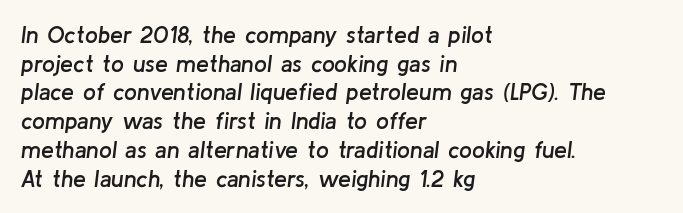
Descender tails drop into unmarked territory. Vertically, the passage feels balanced, rows spaced as you'd expect. The face used here has a pronounced slope to its letters. The rendering keeps characters at their native spacing.
